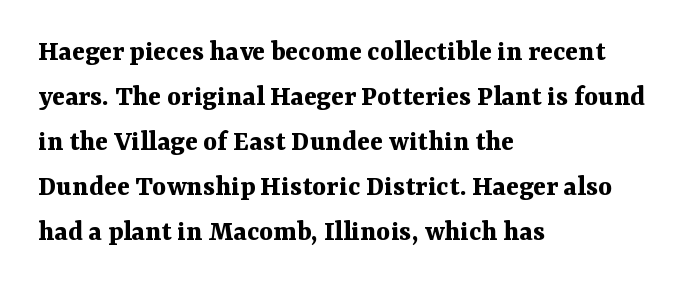
Q: Is the text bold? A: Yes.
Q: Is the text italic (slanted)? A: No, it is upright.
Q: Is the typeface a serif or a sans-serif typeface? A: Serif.
Q: Is the text underlined? A: No.
Q: How is the paragraph aligned? A: Left-aligned.
Q: Is the spacing between letters normal or unusually wide? A: Normal.
Q: Is the spacing between lines tight, normal or loose? A: Normal.
Q: Width (condensed, normal, or wide)? A: Normal.
Q: Stroke contrast? A: Medium.
Q: x-height? A: Medium.
Q: Monospaced? A: No.
